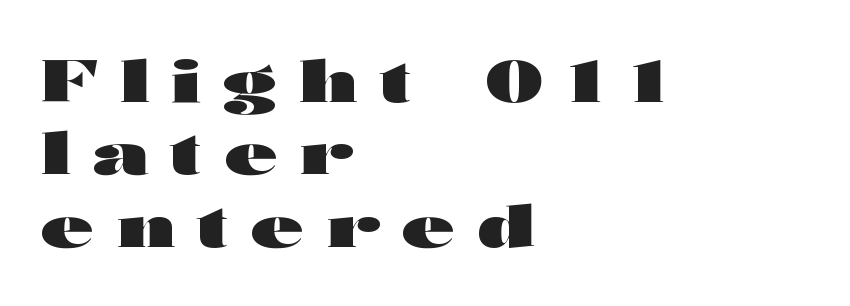
{"italic": "no", "bold": "yes", "weight": "heavy", "width": "wide", "stroke_contrast": "high", "x_height": "medium", "monospaced": "no", "underline": "no", "align": "left", "line_spacing": "normal", "line_spacing_ratio": 1.25, "letter_spacing": "wide", "letter_spacing_em": 0.39, "glyph_px": 58}
